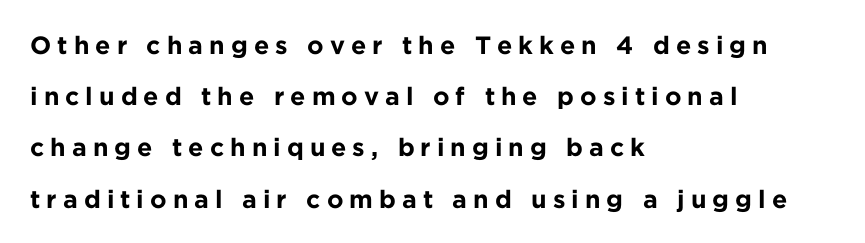
Every stem runs plumb, perpendicular to the baseline. Short and long lines alike share a common starting point at left. Heavy, bold letterforms. Airy leading.
